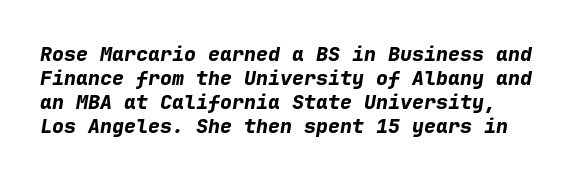
The image shows 20 px bold type, italic (leaning right); set line spacing 1.2x, normal letter spacing, not underlined.
